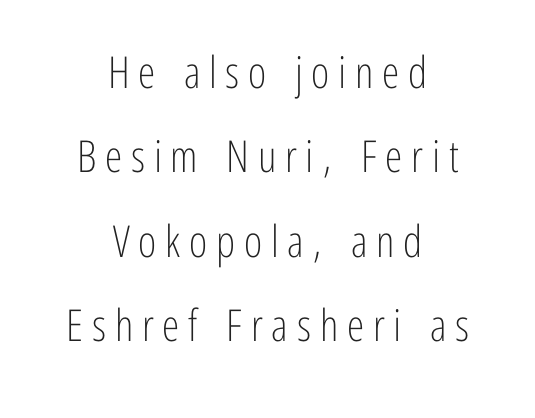
{"serif": "no", "italic": "no", "bold": "no", "weight": "light", "width": "condensed", "stroke_contrast": "low", "x_height": "medium", "monospaced": "no", "underline": "no", "align": "center", "line_spacing": "loose", "line_spacing_ratio": 1.92, "letter_spacing": "wide", "letter_spacing_em": 0.2, "glyph_px": 44}
